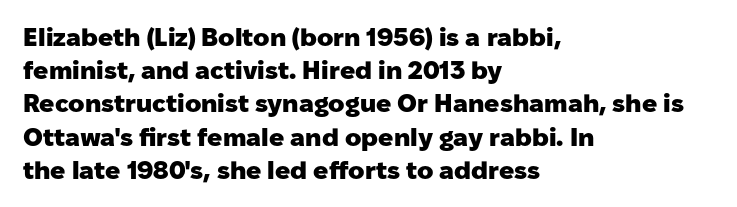
Q: Is the text bold? A: Yes.
Q: Is the text italic (slanted)? A: No, it is upright.
Q: Is the text underlined? A: No.
Q: How is the paragraph aligned? A: Left-aligned.
Q: Is the spacing between letters normal or unusually wide? A: Normal.
Q: Is the spacing between lines tight, normal or loose? A: Normal.
